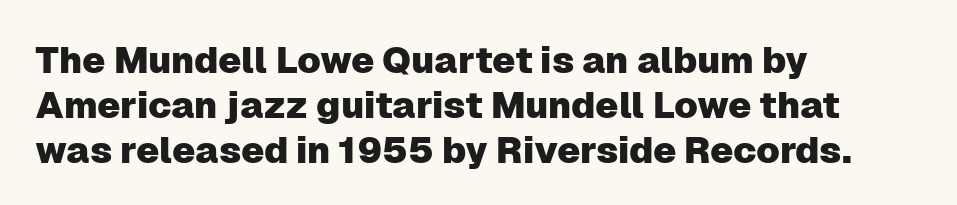
Q: Is the text italic (slanted)? A: No, it is upright.
Q: Is the typeface a serif or a sans-serif typeface? A: Sans-serif.
Q: Is the text underlined? A: No.
Q: How is the paragraph aligned? A: Left-aligned.
Q: Is the spacing between letters normal or unusually wide? A: Normal.
Q: Width (condensed, normal, or wide)? A: Normal.
Q: Stroke contrast? A: Low.
Q: x-height? A: Medium.
Q: Monospaced? A: No.
